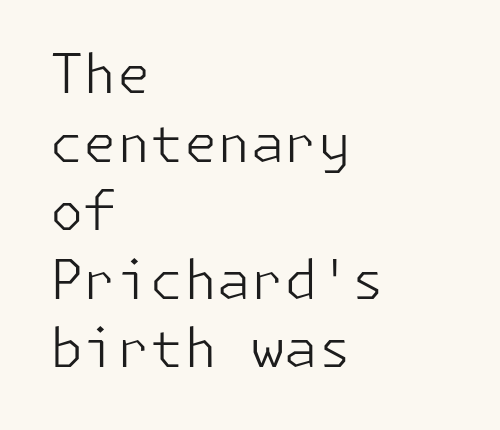
{"serif": "no", "italic": "no", "bold": "no", "weight": "light", "width": "normal", "stroke_contrast": "low", "x_height": "medium", "underline": "no", "align": "left", "line_spacing": "normal", "line_spacing_ratio": 1.27, "letter_spacing": "normal", "letter_spacing_em": 0.0, "glyph_px": 54}
